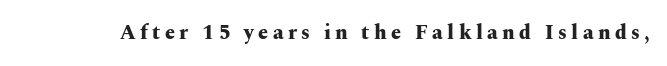
{"italic": "no", "bold": "yes", "underline": "no", "letter_spacing": "wide", "letter_spacing_em": 0.22, "glyph_px": 20}
